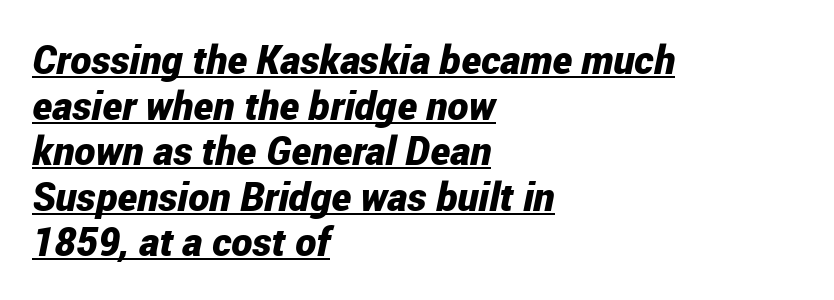
{"italic": "yes", "lean": "right", "slant_degrees": 12, "bold": "yes", "weight": "bold", "width": "condensed", "stroke_contrast": "low", "x_height": "medium", "monospaced": "no", "underline": "yes", "align": "left", "line_spacing": "tight", "line_spacing_ratio": 1.14, "letter_spacing": "normal", "letter_spacing_em": 0.0, "glyph_px": 40}
